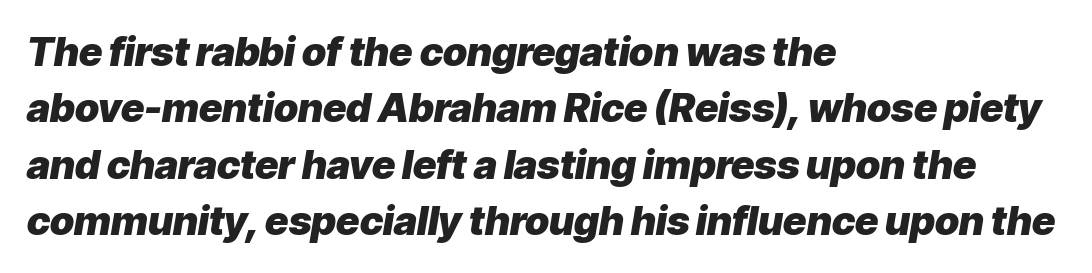
{"italic": "yes", "lean": "right", "slant_degrees": 9, "bold": "yes", "weight": "heavy", "width": "normal", "stroke_contrast": "low", "x_height": "medium", "monospaced": "no", "underline": "no", "align": "left", "line_spacing": "normal", "line_spacing_ratio": 1.41, "letter_spacing": "normal", "letter_spacing_em": 0.0, "glyph_px": 40}
